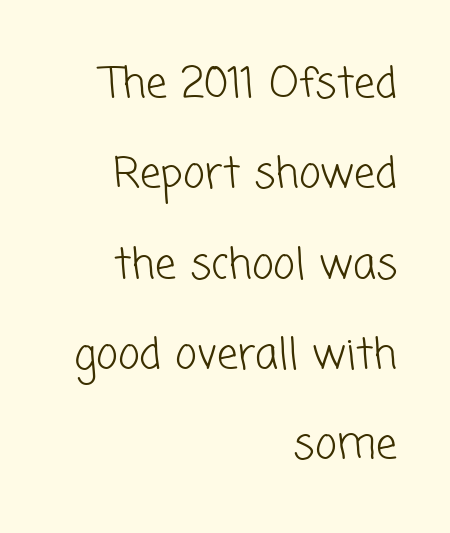
Stroke terminals: plain, sans-serif. Baseline-to-baseline distance is far greater than the letter height. These lines are rendered in a variable-pitch font. Compared with a typical body face, this is equally light or lighter still. Descenders are the only things crossing below the line.
